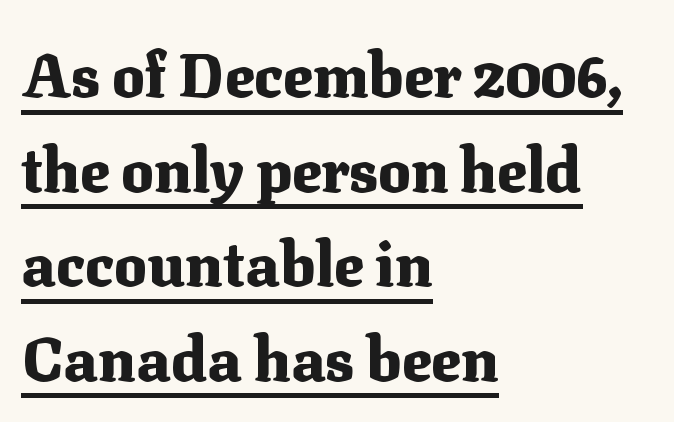
A typesetter would call this proportional, since set widths differ per character. The strokes are fattened all the way to bold. A serif font was chosen for this passage. This rendering leaves character spacing at its baseline value. Short and long lines alike share a common starting point at left. Honestly, the underline is the first thing you notice here.
